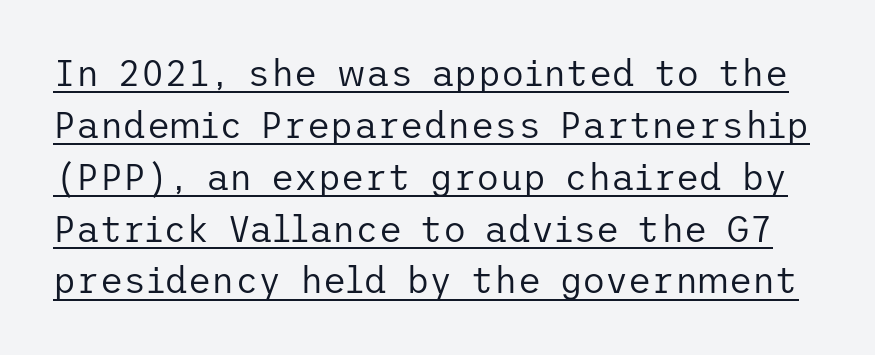
{"serif": "no", "italic": "no", "bold": "no", "weight": "regular", "width": "normal", "stroke_contrast": "low", "x_height": "medium", "underline": "yes", "line_spacing": "normal", "line_spacing_ratio": 1.44, "letter_spacing": "normal", "letter_spacing_em": 0.0, "glyph_px": 36}
